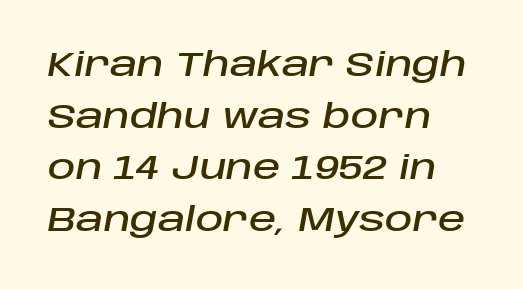
Quick note: interline space is typical. Notice how the stems are inclined rather than vertical — that's the hallmark of italics. The rendering uses natural spacing where letterforms have individual widths. A bare baseline throughout the passage. These lines stack with their left ends in a neat column. Observe the ordinary spacing: letters are neighbours, not strangers.
